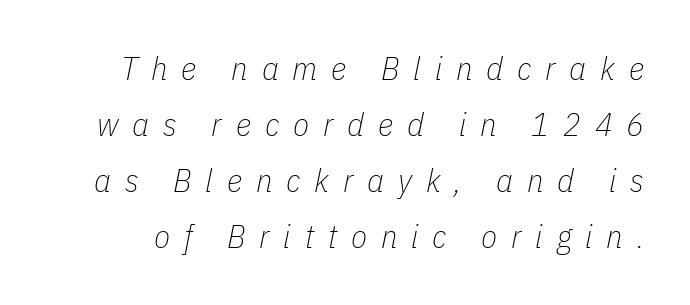
Q: Is the text bold? A: No.
Q: Is the text italic (slanted)? A: Yes, it leans right by about 11 degrees.
Q: Is the text underlined? A: No.
Q: Is the spacing between letters normal or unusually wide? A: Unusually wide.
Q: Is the spacing between lines tight, normal or loose? A: Normal.
Q: Width (condensed, normal, or wide)? A: Condensed.
Q: Stroke contrast? A: Low.
Q: x-height? A: Medium.
Q: Monospaced? A: No.
